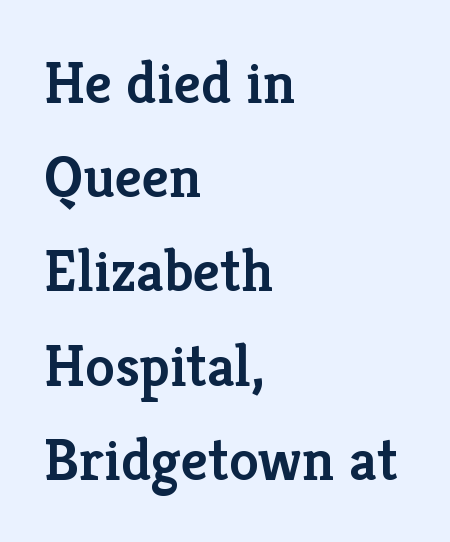
Font category for this specimen: serif. The rendering uses a moderate line-height, typical for paragraphs. These lines stack with their left ends in a neat column. The sample has been set in demibold, a notch under bold. The rendering uses natural spacing where letterforms have individual widths.
